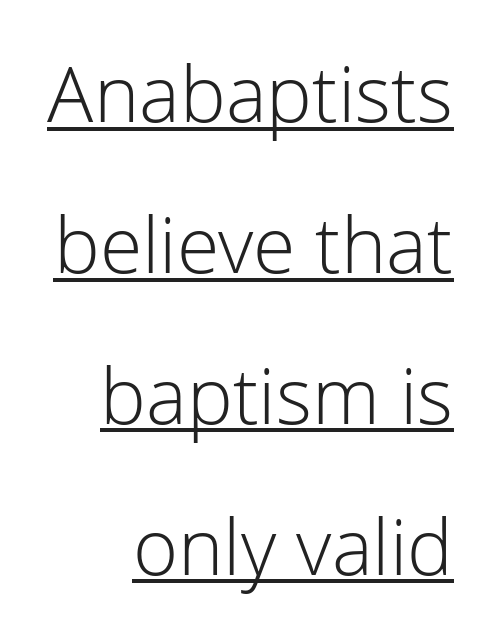
{"serif": "no", "italic": "no", "bold": "no", "weight": "light", "width": "normal", "stroke_contrast": "low", "x_height": "medium", "monospaced": "no", "underline": "yes", "align": "right", "line_spacing": "loose", "line_spacing_ratio": 1.96, "letter_spacing": "normal", "letter_spacing_em": 0.0, "glyph_px": 77}
